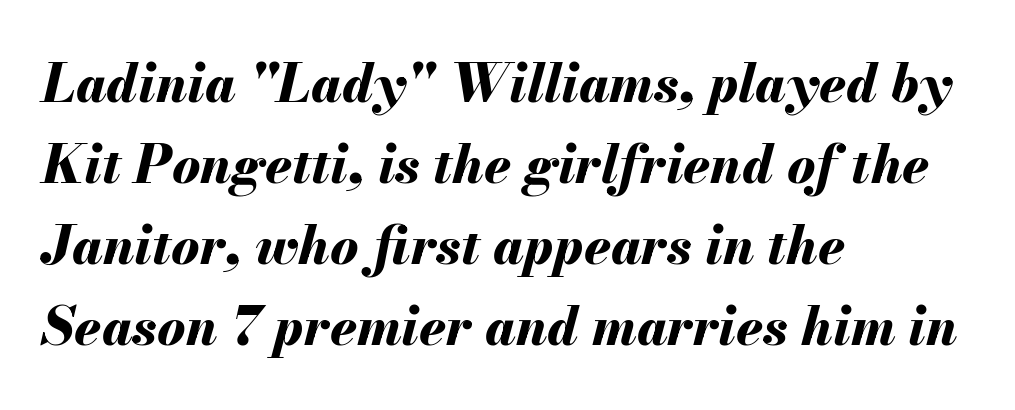
Quick note: interline space is typical. Is this a fixed-width face? No — the glyphs have proportional, varying widths. Horizontally, the lines are justified to the leading edge only. The glyphs are unaccompanied by any horizontal stroke below them. Default kerning and tracking; the words read as compact shapes. Bold? Absolutely — the strokes are thick and heavy.
